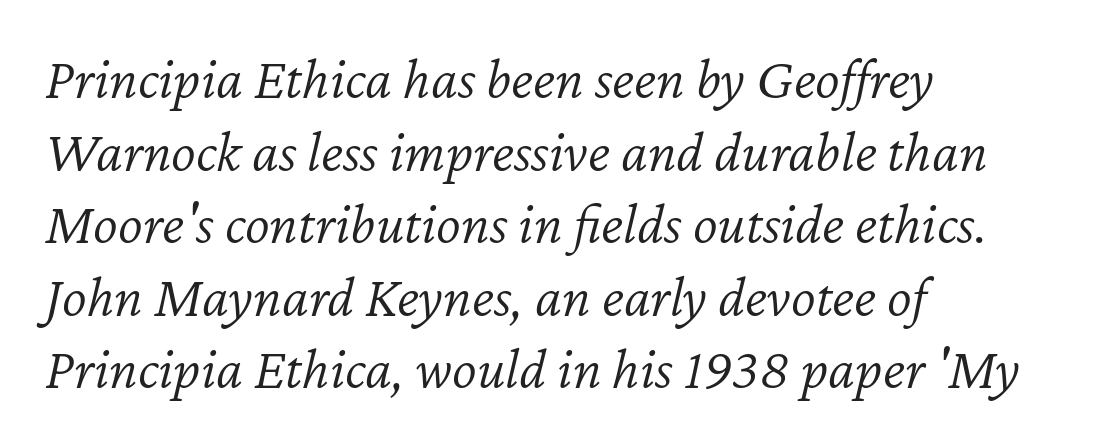
Q: Is the text bold? A: No.
Q: Is the text italic (slanted)? A: Yes, it leans right by about 12 degrees.
Q: Is the text underlined? A: No.
Q: How is the paragraph aligned? A: Left-aligned.
Q: Is the spacing between letters normal or unusually wide? A: Normal.
Q: Width (condensed, normal, or wide)? A: Normal.
Q: Stroke contrast? A: Low.
Q: x-height? A: Medium.
Q: Monospaced? A: No.
